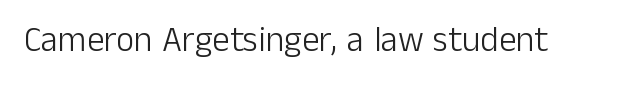
A typesetter would label this face a sans. A roman cut, with each character standing at attention. Type without underlining. Proportional: the letters do not fall into vertical columns. The characters are drawn with everyday or finer stroke widths.
